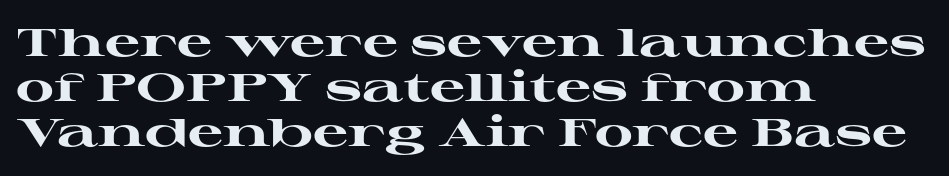
A classic flush-left, rag-right setting is used for this passage. Is the type bold? Yes — the strokes are clearly thick and heavy. Spacing between characters is what you'd get straight out of the box. Italic? Not at all — the glyphs are vertical.
